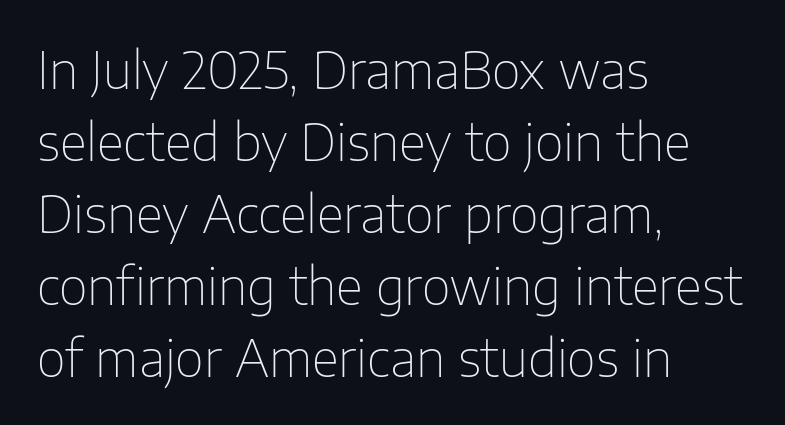
Q: Is the text bold? A: No.
Q: Is the text italic (slanted)? A: No, it is upright.
Q: Is the typeface a serif or a sans-serif typeface? A: Sans-serif.
Q: Is the text underlined? A: No.
Q: How is the paragraph aligned? A: Left-aligned.
Q: Is the spacing between letters normal or unusually wide? A: Normal.
Q: Is the spacing between lines tight, normal or loose? A: Normal.
Q: Width (condensed, normal, or wide)? A: Normal.
Q: Stroke contrast? A: Low.
Q: x-height? A: Medium.
Q: Monospaced? A: No.
